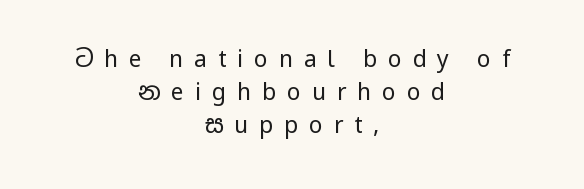
{"italic": "no", "bold": "no", "underline": "no", "align": "center", "line_spacing": "normal", "line_spacing_ratio": 1.44, "letter_spacing": "wide", "letter_spacing_em": 0.47, "glyph_px": 23}
